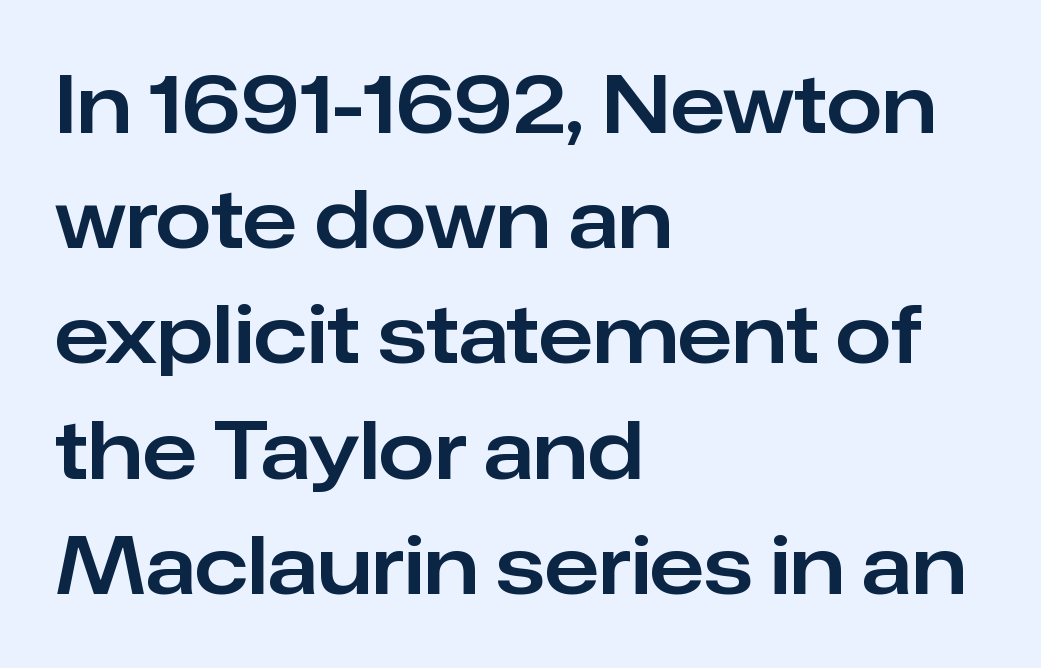
Q: Is the text italic (slanted)? A: No, it is upright.
Q: Is the typeface a serif or a sans-serif typeface? A: Sans-serif.
Q: Is the text underlined? A: No.
Q: How is the paragraph aligned? A: Left-aligned.
Q: Is the spacing between letters normal or unusually wide? A: Normal.
Q: Is the spacing between lines tight, normal or loose? A: Normal.
Q: Width (condensed, normal, or wide)? A: Normal.
Q: Stroke contrast? A: Low.
Q: x-height? A: Medium.
Q: Monospaced? A: No.
